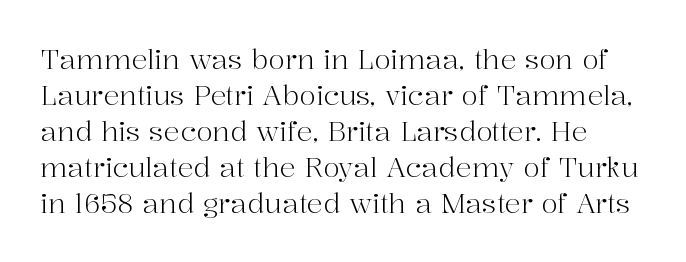
The image shows 27 px text type, upright; set normal line spacing (1.33x), normal letter spacing, not underlined.
